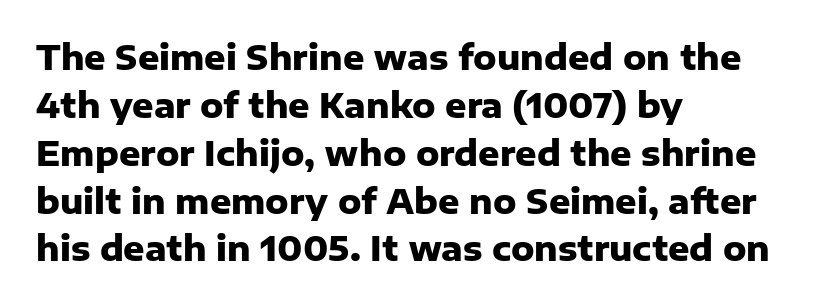
The image shows 33 px heavy sans-serif type, upright; set left-aligned, normal line spacing (1.45x), normal letter spacing, not underlined; low stroke contrast and a medium x-height.
